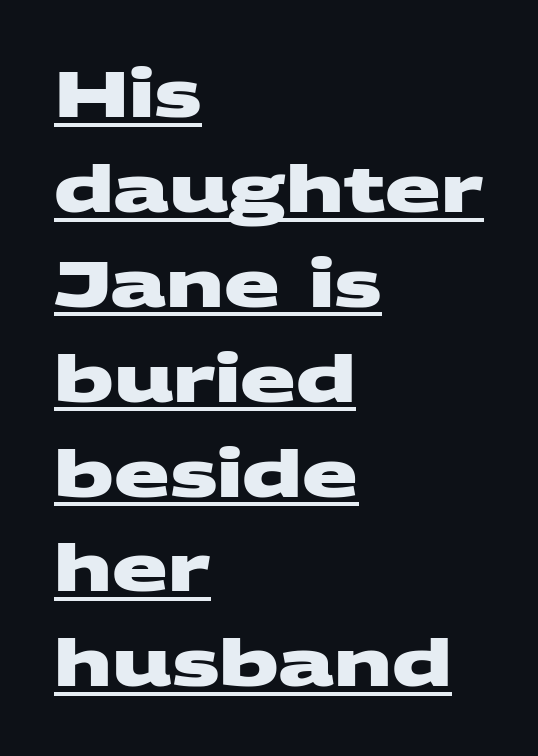
Q: Is the text bold? A: Yes.
Q: Is the typeface a serif or a sans-serif typeface? A: Sans-serif.
Q: Is the text underlined? A: Yes.
Q: How is the paragraph aligned? A: Left-aligned.
Q: Is the spacing between letters normal or unusually wide? A: Normal.
Q: Is the spacing between lines tight, normal or loose? A: Normal.
Q: Width (condensed, normal, or wide)? A: Wide.
Q: Stroke contrast? A: Medium.
Q: x-height? A: Large.
Q: Monospaced? A: No.
